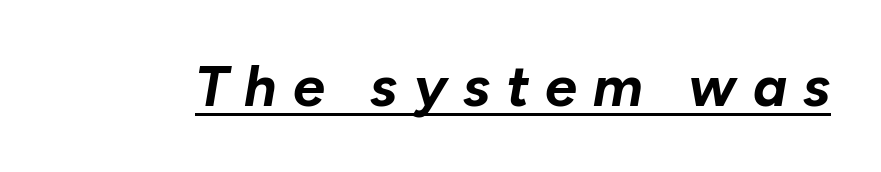
The image shows 57 px bold type, italic (leaning right); set unusually wide letter spacing (+0.28 em), underlined; low stroke contrast and a medium x-height.
